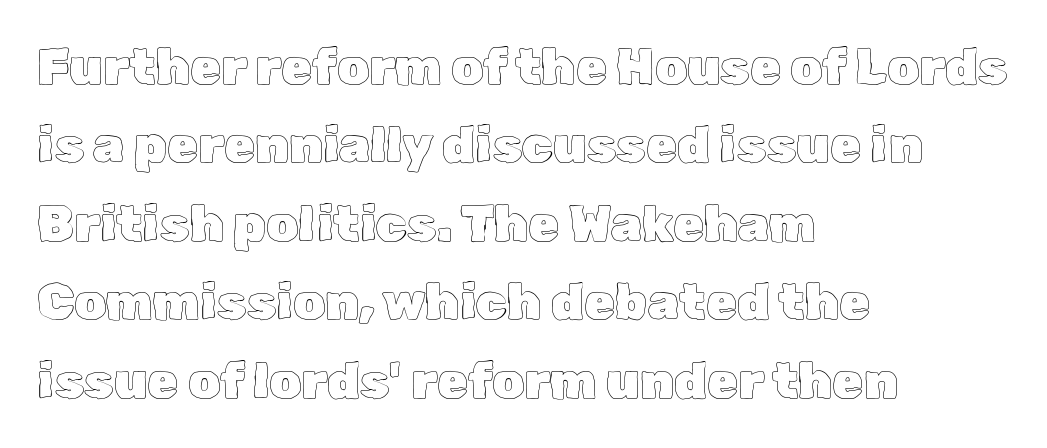
Q: Is the text italic (slanted)? A: No, it is upright.
Q: Is the text underlined? A: No.
Q: How is the paragraph aligned? A: Left-aligned.
Q: Is the spacing between letters normal or unusually wide? A: Normal.
Q: Is the spacing between lines tight, normal or loose? A: Normal.
Q: Width (condensed, normal, or wide)? A: Normal.
Q: x-height? A: Medium.
Q: Monospaced? A: No.
